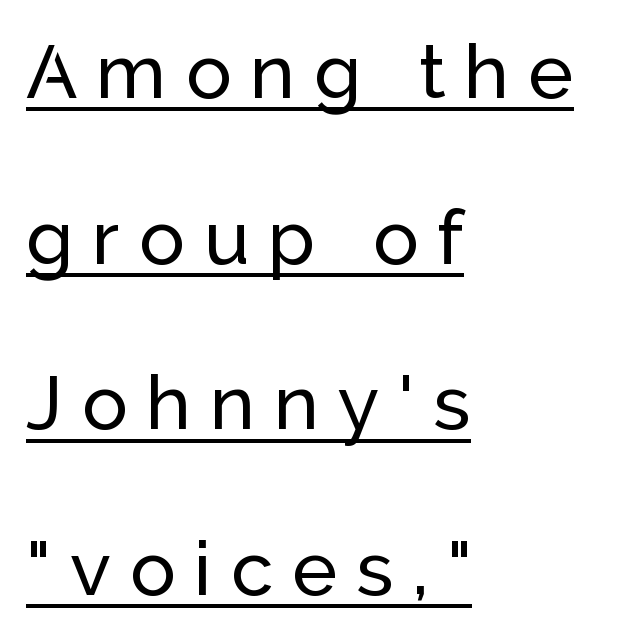
Q: Is the text italic (slanted)? A: No, it is upright.
Q: Is the typeface a serif or a sans-serif typeface? A: Sans-serif.
Q: Is the text underlined? A: Yes.
Q: How is the paragraph aligned? A: Left-aligned.
Q: Is the spacing between letters normal or unusually wide? A: Unusually wide.
Q: Is the spacing between lines tight, normal or loose? A: Loose.
Q: Width (condensed, normal, or wide)? A: Normal.
Q: Stroke contrast? A: Low.
Q: x-height? A: Medium.
Q: Monospaced? A: No.
